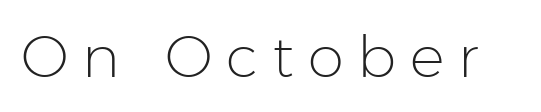
The image shows 58 px light sans-serif type, upright; set unusually wide letter spacing (+0.24 em), not underlined; low stroke contrast and a medium x-height.
